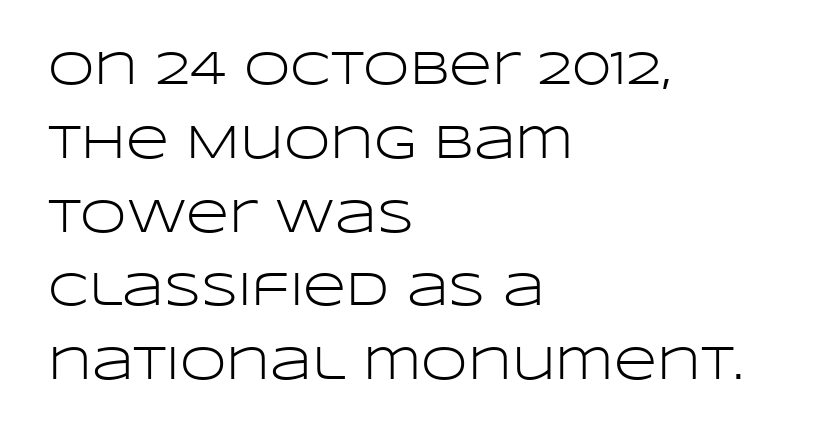
The image shows 47 px light, wide sans-serif type, upright; set left-aligned, normal line spacing (1.57x), normal letter spacing, not underlined; low stroke contrast and a large x-height.
